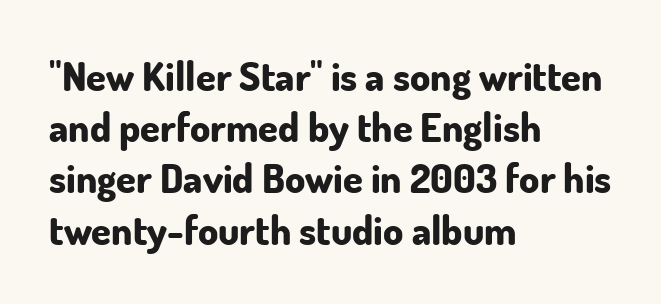
{"serif": "no", "italic": "no", "bold": "yes", "weight": "bold", "width": "normal", "stroke_contrast": "low", "x_height": "small", "monospaced": "no", "underline": "no", "align": "left", "line_spacing": "normal", "line_spacing_ratio": 1.28, "letter_spacing": "normal", "letter_spacing_em": 0.0, "glyph_px": 40}
